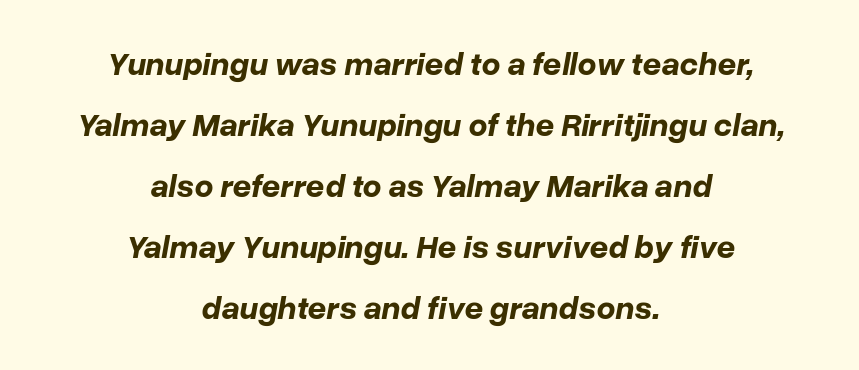
{"italic": "yes", "lean": "right", "slant_degrees": 10, "bold": "yes", "weight": "bold", "width": "normal", "stroke_contrast": "low", "x_height": "medium", "monospaced": "no", "underline": "no", "align": "center", "line_spacing_ratio": 1.85, "letter_spacing": "normal", "letter_spacing_em": 0.0, "glyph_px": 33}
